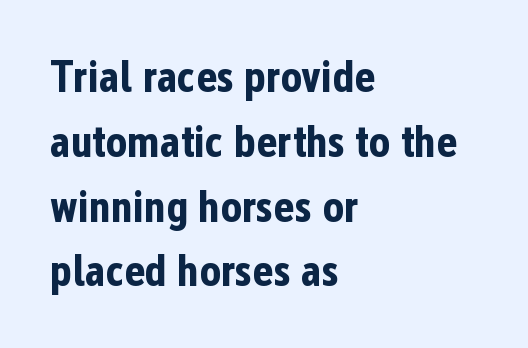
The image shows 45 px bold, condensed sans-serif type, upright; set left-aligned, normal line spacing (1.44x), normal letter spacing, not underlined; low stroke contrast and a medium x-height.
